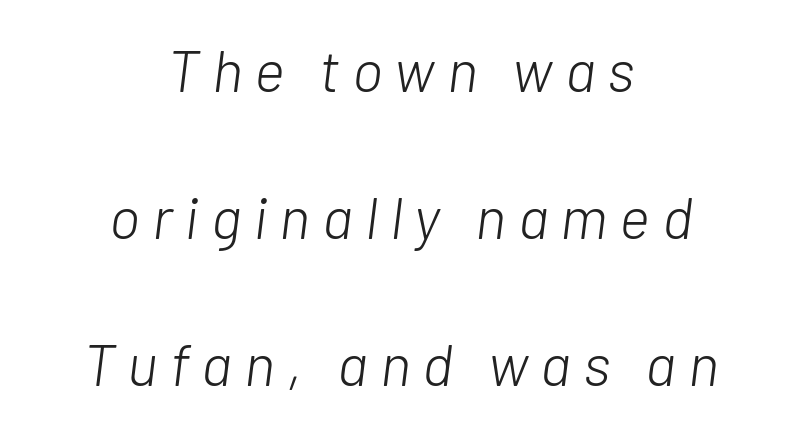
Q: Is the text bold? A: No.
Q: Is the text italic (slanted)? A: Yes, it leans right by about 7 degrees.
Q: Is the text underlined? A: No.
Q: How is the paragraph aligned? A: Centered.
Q: Is the spacing between letters normal or unusually wide? A: Unusually wide.
Q: Is the spacing between lines tight, normal or loose? A: Loose.
Q: Width (condensed, normal, or wide)? A: Normal.
Q: Stroke contrast? A: Low.
Q: x-height? A: Medium.
Q: Monospaced? A: No.
